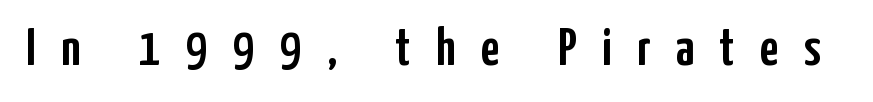
{"serif": "no", "italic": "no", "width": "condensed", "stroke_contrast": "low", "x_height": "medium", "monospaced": "no", "underline": "no", "letter_spacing": "wide", "letter_spacing_em": 0.48, "glyph_px": 53}
